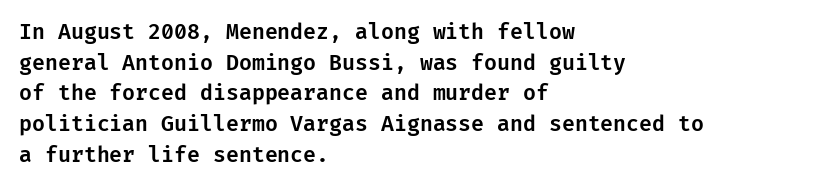
Style check: upright. Quick note: interline space is typical. This sample uses plain, unmodified letter spacing. In CSS terms this would be text-align: left.
